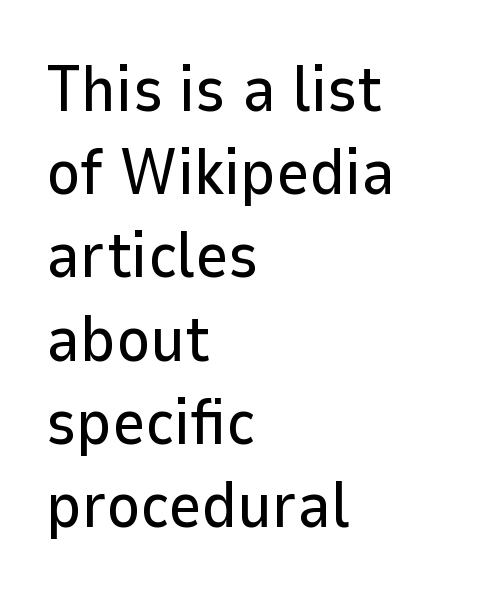
{"serif": "no", "italic": "no", "width": "normal", "stroke_contrast": "low", "x_height": "medium", "monospaced": "no", "underline": "no", "align": "left", "line_spacing": "normal", "line_spacing_ratio": 1.3, "letter_spacing": "normal", "letter_spacing_em": 0.0, "glyph_px": 64}
